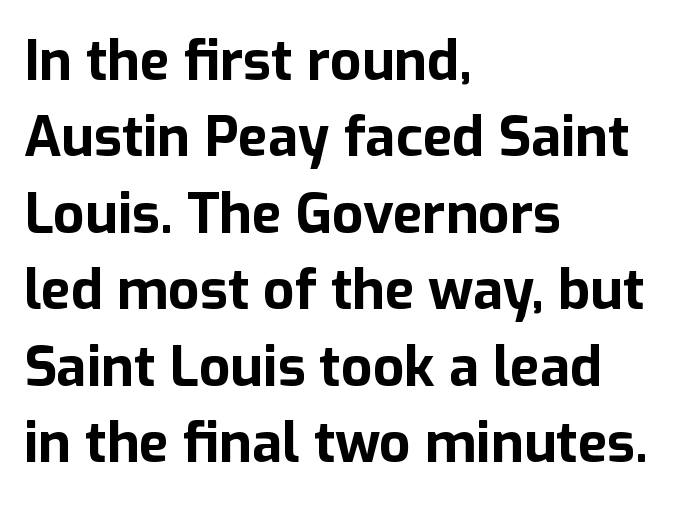
Q: Is the text bold? A: Yes.
Q: Is the text italic (slanted)? A: No, it is upright.
Q: Is the typeface a serif or a sans-serif typeface? A: Sans-serif.
Q: Is the text underlined? A: No.
Q: How is the paragraph aligned? A: Left-aligned.
Q: Is the spacing between letters normal or unusually wide? A: Normal.
Q: Is the spacing between lines tight, normal or loose? A: Normal.
Q: Width (condensed, normal, or wide)? A: Normal.
Q: Stroke contrast? A: Low.
Q: x-height? A: Medium.
Q: Monospaced? A: No.
